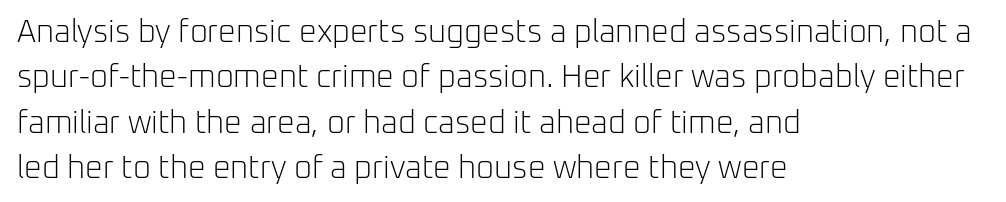
Q: Is the text bold? A: No.
Q: Is the text italic (slanted)? A: No, it is upright.
Q: Is the typeface a serif or a sans-serif typeface? A: Sans-serif.
Q: Is the text underlined? A: No.
Q: How is the paragraph aligned? A: Left-aligned.
Q: Is the spacing between letters normal or unusually wide? A: Normal.
Q: Is the spacing between lines tight, normal or loose? A: Normal.
Q: Width (condensed, normal, or wide)? A: Normal.
Q: Stroke contrast? A: Low.
Q: x-height? A: Medium.
Q: Monospaced? A: No.
